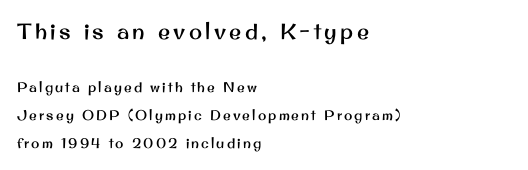
Q: Is the text italic (slanted)? A: No, it is upright.
Q: Is the text underlined? A: No.
Q: How is the paragraph aligned? A: Left-aligned.
Q: Is the spacing between lines tight, normal or loose? A: Loose.
Q: Which block of text is set in a larger size, the first (top) or the second (bottom)? A: The first (top) one.
